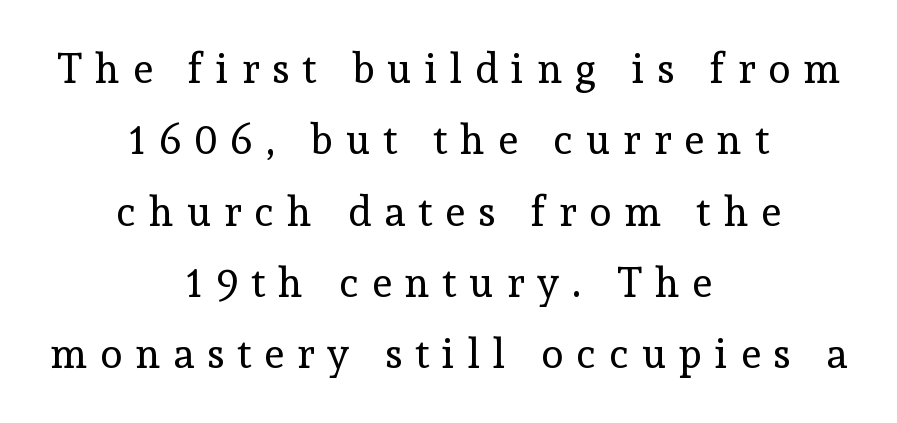
Q: Is the text bold? A: No.
Q: Is the text italic (slanted)? A: No, it is upright.
Q: Is the typeface a serif or a sans-serif typeface? A: Serif.
Q: Is the text underlined? A: No.
Q: How is the paragraph aligned? A: Centered.
Q: Is the spacing between letters normal or unusually wide? A: Unusually wide.
Q: Width (condensed, normal, or wide)? A: Normal.
Q: x-height? A: Medium.
Q: Monospaced? A: No.
